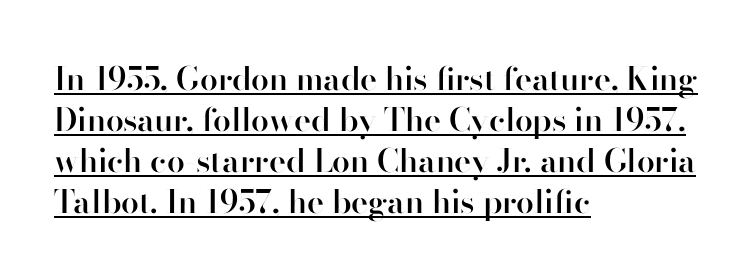
Each letter keeps its own natural width here, so spacing adapts to shape. Left-aligned paragraph, ragged on the right. To sum up the face: it is a sans, with no serifs. The rendering uses a moderate line-height, typical for paragraphs.
